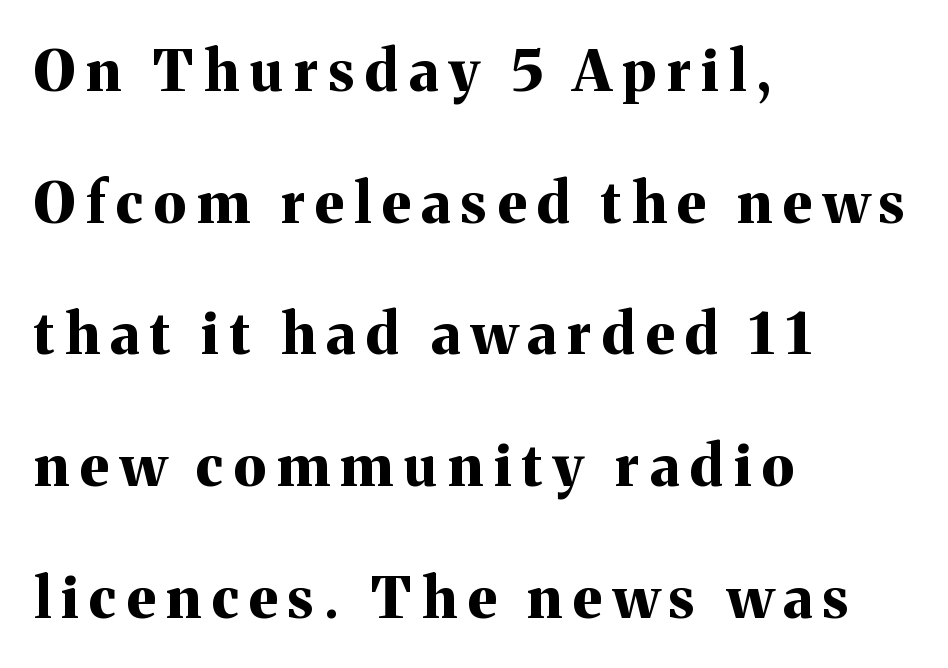
Q: Is the text bold? A: Yes.
Q: Is the text italic (slanted)? A: No, it is upright.
Q: Is the typeface a serif or a sans-serif typeface? A: Serif.
Q: Is the text underlined? A: No.
Q: How is the paragraph aligned? A: Left-aligned.
Q: Is the spacing between lines tight, normal or loose? A: Loose.
Q: Width (condensed, normal, or wide)? A: Normal.
Q: Stroke contrast? A: Medium.
Q: x-height? A: Medium.
Q: Monospaced? A: No.
